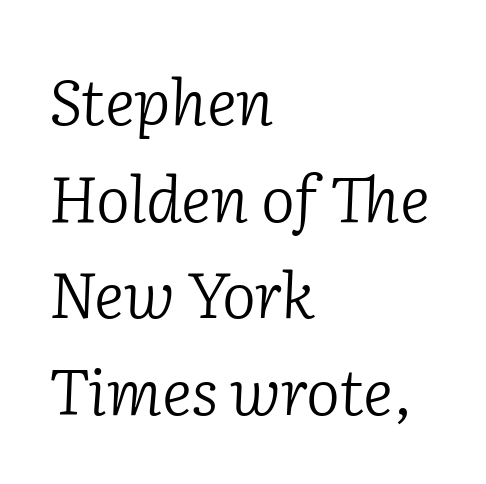
{"serif": "yes", "italic": "yes", "lean": "right", "slant_degrees": 2, "bold": "no", "weight": "light", "width": "normal", "stroke_contrast": "low", "x_height": "medium", "monospaced": "no", "underline": "no", "align": "left", "line_spacing": "normal", "line_spacing_ratio": 1.51, "letter_spacing": "normal", "letter_spacing_em": 0.0, "glyph_px": 64}
